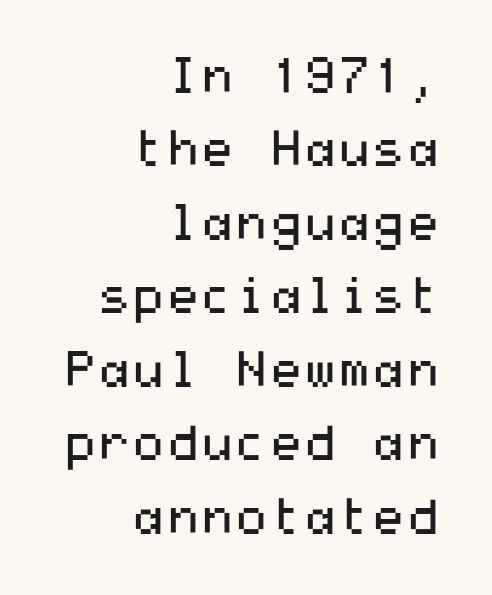
Q: Is the text bold? A: No.
Q: Is the text italic (slanted)? A: No, it is upright.
Q: Is the typeface a serif or a sans-serif typeface? A: Sans-serif.
Q: Is the text underlined? A: No.
Q: How is the paragraph aligned? A: Right-aligned.
Q: Is the spacing between letters normal or unusually wide? A: Normal.
Q: Is the spacing between lines tight, normal or loose? A: Normal.
Q: Width (condensed, normal, or wide)? A: Wide.
Q: Stroke contrast? A: Medium.
Q: x-height? A: Medium.
